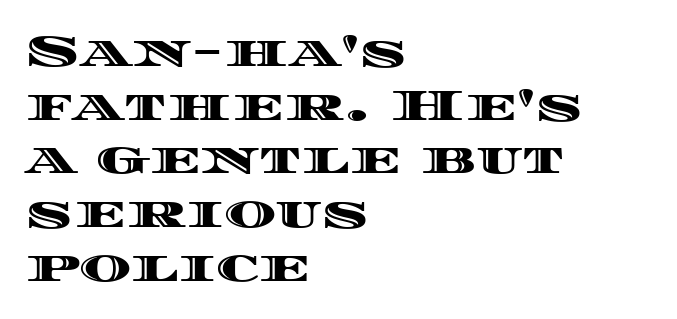
The image shows 44 px wide type, upright; set left-aligned, line spacing 1.22x, normal letter spacing, not underlined; a large x-height.
